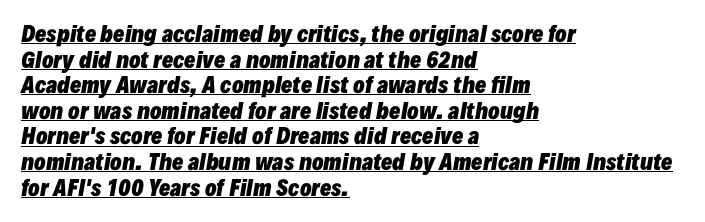
{"italic": "yes", "lean": "right", "slant_degrees": 10, "bold": "yes", "underline": "yes", "align": "left", "line_spacing_ratio": 1.22, "letter_spacing": "normal", "letter_spacing_em": 0.0, "glyph_px": 21}
